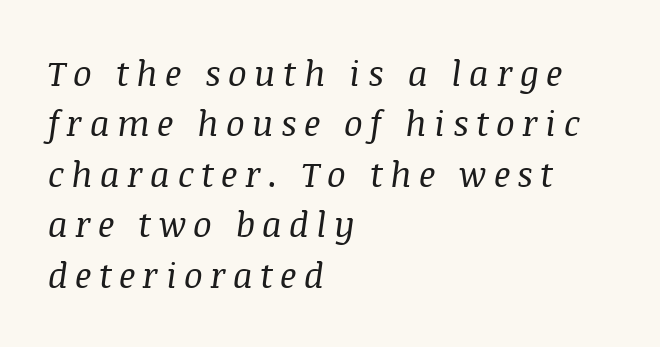
Descender tails drop into unmarked territory. The letters advance in unequal steps, a hallmark of proportional type. If you drew a line through each stem, it would be angled. Interline gaps are of average width in this sample. To sum up the face: it has serifs. Typeset ragged right — the left edge is the straight one.
